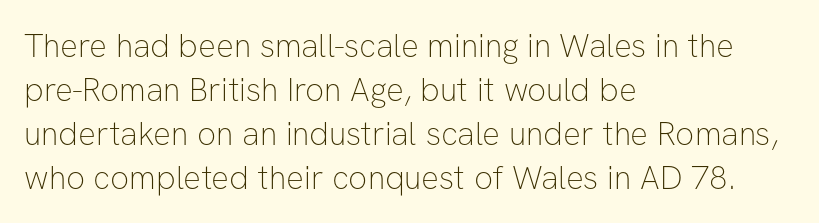
{"serif": "no", "italic": "no", "bold": "no", "weight": "thin", "width": "normal", "stroke_contrast": "low", "x_height": "medium", "monospaced": "no", "underline": "no", "align": "left", "line_spacing": "normal", "line_spacing_ratio": 1.33, "letter_spacing": "normal", "letter_spacing_em": 0.0, "glyph_px": 33}
